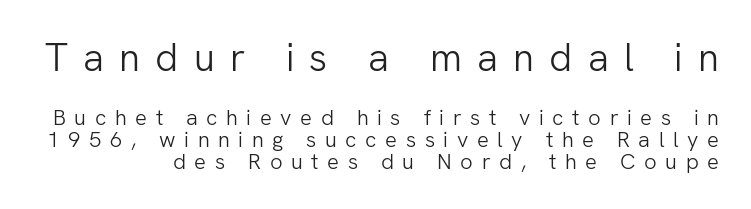
Q: Is the text bold? A: No.
Q: Is the text italic (slanted)? A: No, it is upright.
Q: Is the typeface a serif or a sans-serif typeface? A: Sans-serif.
Q: Is the text underlined? A: No.
Q: Is the spacing between letters normal or unusually wide? A: Unusually wide.
Q: Is the spacing between lines tight, normal or loose? A: Tight.
Q: Which block of text is set in a larger size, the first (top) or the second (bottom)? A: The first (top) one.
Q: Width (condensed, normal, or wide)? A: Normal.
Q: Stroke contrast? A: Low.
Q: x-height? A: Medium.
Q: Monospaced? A: No.
